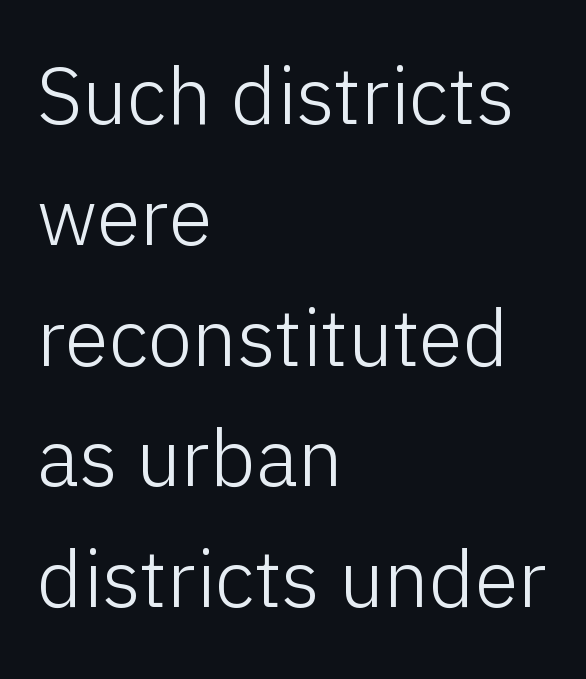
The image shows 80 px light sans-serif type, upright; set left-aligned, normal line spacing (1.51x), normal letter spacing, not underlined; low stroke contrast and a medium x-height.
